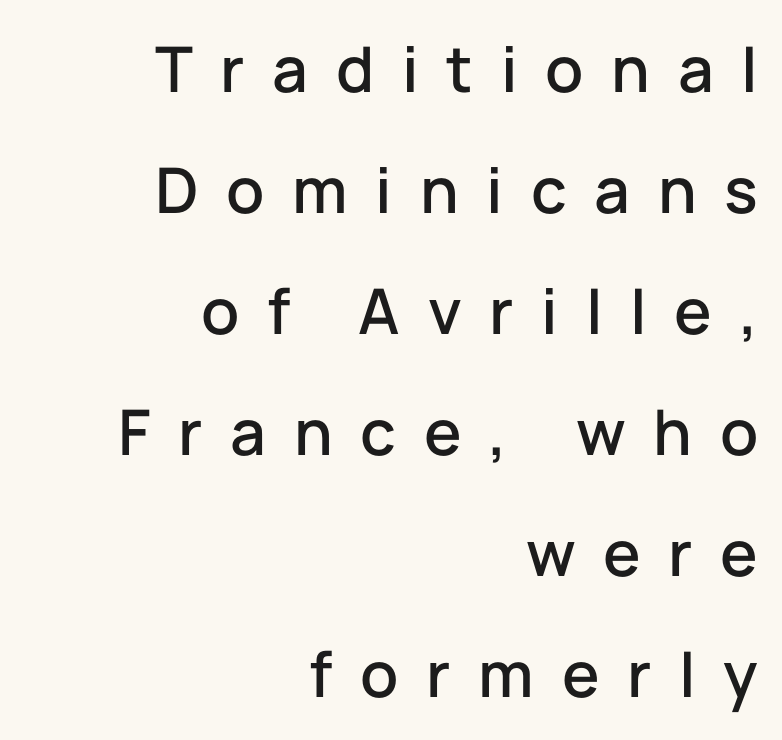
{"serif": "no", "italic": "no", "width": "normal", "stroke_contrast": "low", "x_height": "medium", "monospaced": "no", "underline": "no", "align": "right", "line_spacing": "loose", "line_spacing_ratio": 1.92, "letter_spacing": "wide", "letter_spacing_em": 0.44, "glyph_px": 63}
